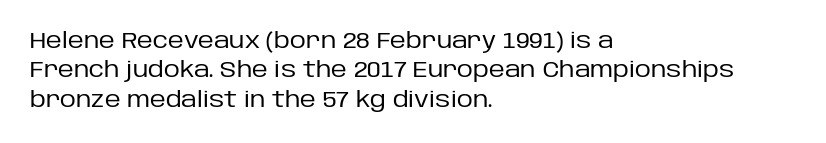
The image shows 22 px text type, upright; set left-aligned, normal line spacing (1.34x), normal letter spacing, not underlined.
